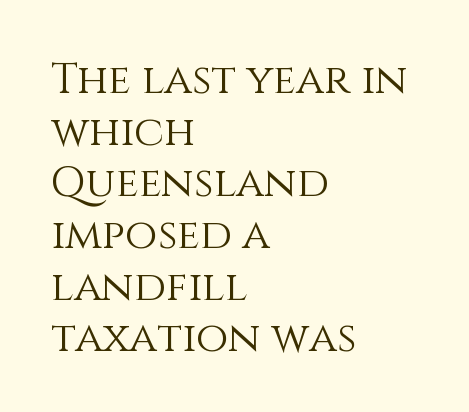
{"italic": "no", "bold": "no", "weight": "light", "width": "normal", "stroke_contrast": "medium", "x_height": "large", "monospaced": "no", "underline": "no", "align": "left", "line_spacing_ratio": 1.23, "letter_spacing": "normal", "letter_spacing_em": 0.0, "glyph_px": 42}
